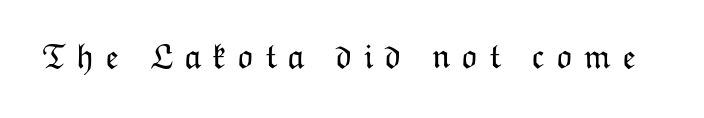
The image shows 35 px light type, upright; set unusually wide letter spacing (+0.31 em), not underlined; low stroke contrast and a medium x-height.
